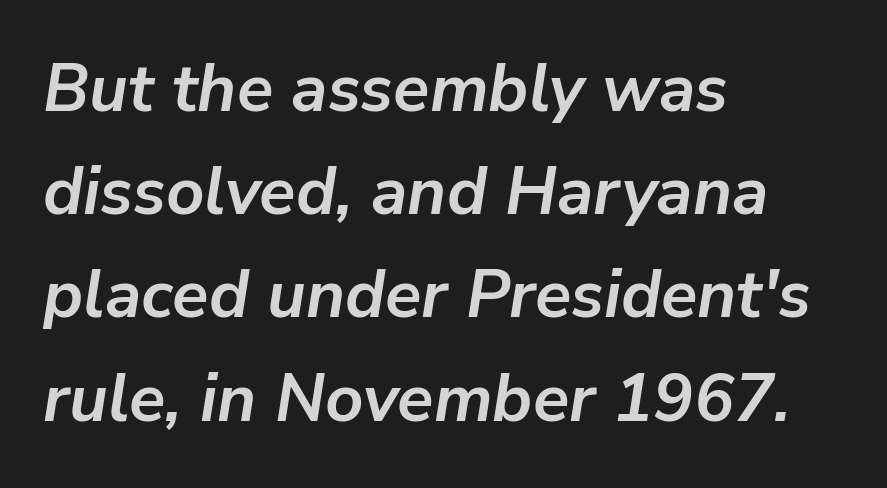
{"italic": "yes", "lean": "right", "slant_degrees": 9, "bold": "yes", "weight": "semibold", "width": "normal", "stroke_contrast": "low", "x_height": "medium", "monospaced": "no", "underline": "no", "align": "left", "line_spacing": "normal", "line_spacing_ratio": 1.54, "letter_spacing": "normal", "letter_spacing_em": 0.0, "glyph_px": 67}
